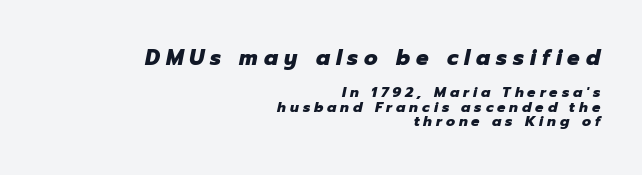
{"italic": "yes", "lean": "right", "slant_degrees": 12, "bold": "yes", "underline": "no", "align": "right", "line_spacing": "tight", "line_spacing_ratio": 1.05, "letter_spacing": "wide", "letter_spacing_em": 0.28, "larger_block": "first", "size_ratio": 1.5, "glyph_px": 21}
